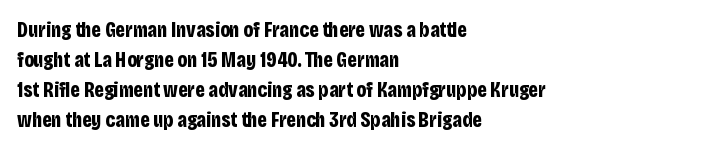
{"italic": "no", "bold": "yes", "underline": "no", "align": "left", "line_spacing": "normal", "line_spacing_ratio": 1.43, "letter_spacing": "normal", "letter_spacing_em": 0.0, "glyph_px": 21}
